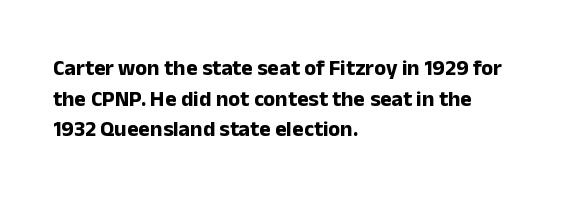
{"italic": "no", "bold": "yes", "underline": "no", "align": "left", "line_spacing": "normal", "line_spacing_ratio": 1.39, "letter_spacing": "normal", "letter_spacing_em": 0.0, "glyph_px": 22}
